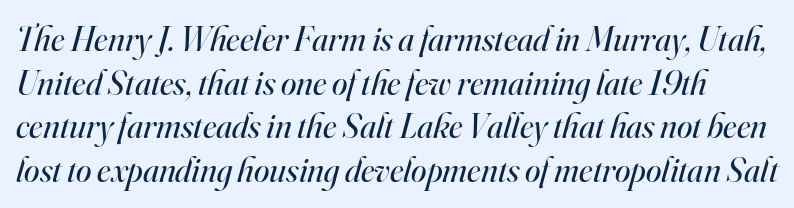
Nobody drew a line under any word here. The face looks like a standard text weight, possibly lighter. An italicized treatment has been applied to the whole sample. These lines sit exactly where default settings would place them. Classification — serif.
